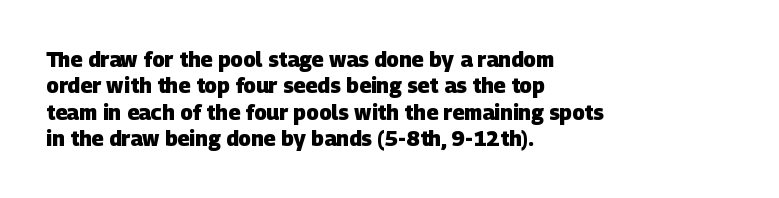
The paragraph shown leans on its left margin. Nobody touched the tracking dial on this one. Whoever set this chose a conventional vertical rhythm. Descender tails drop into unmarked territory.
